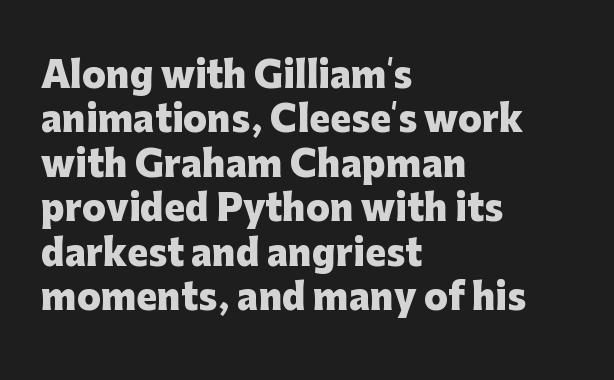
You could call the tracking neutral — neither tight nor loose. The specimen reads as upright at a glance. Does the weight exceed regular? Yes, all the way to bold. Quick note: interline space is typical. Spacing verdict: proportional, widths tailored to each character. A bare baseline throughout the passage.
